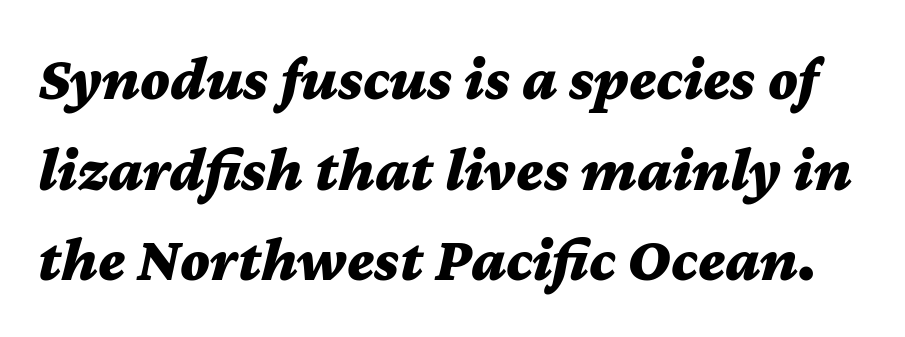
The space directly below the letters is spotless. The rendering uses a bold face; every stroke is thick and dark. There's an unmistakable incline to the writing here. Each letter keeps its own natural width here, so spacing adapts to shape. Normally led — the rows are evenly, conventionally spaced. Each word holds together tightly as a unit, with standard inter-letter gaps.
